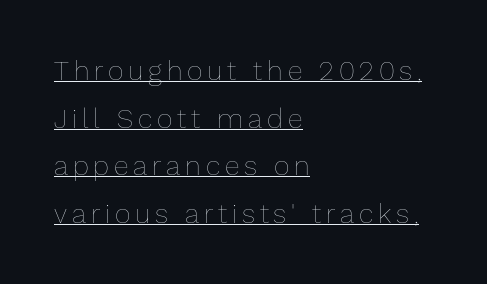
Q: Is the text bold? A: No.
Q: Is the text italic (slanted)? A: No, it is upright.
Q: Is the text underlined? A: Yes.
Q: How is the paragraph aligned? A: Left-aligned.
